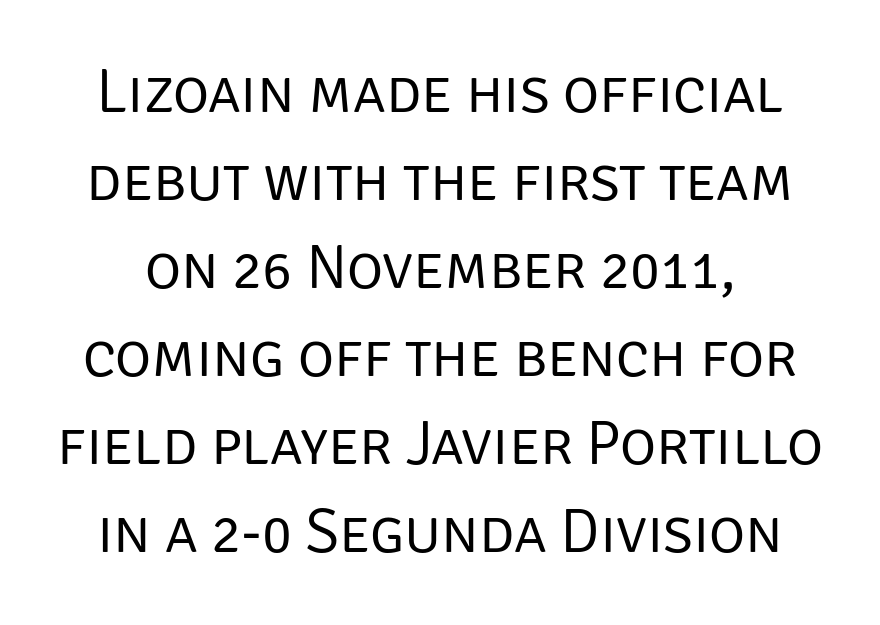
{"serif": "no", "italic": "no", "bold": "no", "weight": "regular", "width": "normal", "stroke_contrast": "low", "x_height": "large", "monospaced": "no", "underline": "no", "line_spacing": "normal", "line_spacing_ratio": 1.42, "letter_spacing": "normal", "letter_spacing_em": 0.0, "glyph_px": 62}
